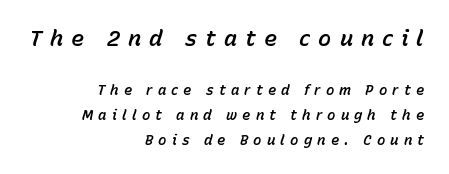
Observe the lean: these are italic letterforms. In terms of letterspacing, this is a distinctly airy, spread setting. Plain, unruled lines of type. Visually, the top section dominates because its glyphs are scaled up. This rendering uses right alignment, leaving the left contour irregular.
